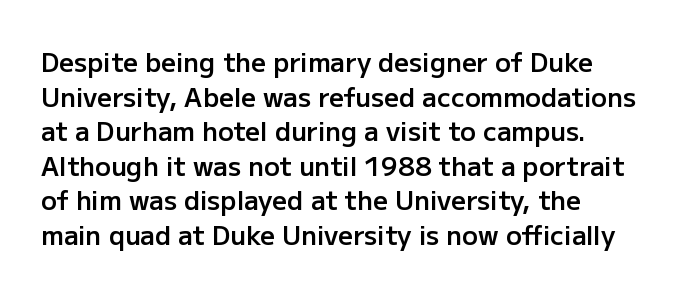
{"italic": "no", "bold": "semi", "underline": "no", "align": "left", "line_spacing": "normal", "line_spacing_ratio": 1.33, "letter_spacing": "normal", "letter_spacing_em": 0.0, "glyph_px": 26}
